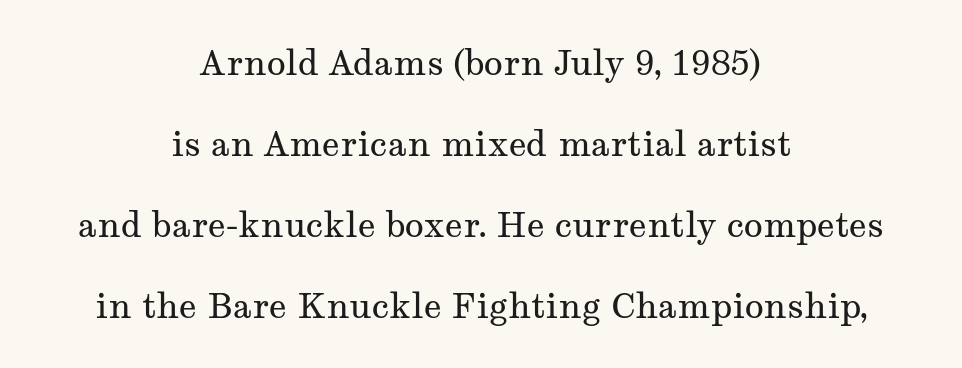
Q: Is the text bold? A: No.
Q: Is the text italic (slanted)? A: No, it is upright.
Q: Is the typeface a serif or a sans-serif typeface? A: Serif.
Q: Is the text underlined? A: No.
Q: How is the paragraph aligned? A: Centered.
Q: Is the spacing between letters normal or unusually wide? A: Normal.
Q: Is the spacing between lines tight, normal or loose? A: Loose.
Q: Width (condensed, normal, or wide)? A: Wide.
Q: Stroke contrast? A: Medium.
Q: x-height? A: Medium.
Q: Monospaced? A: No.
